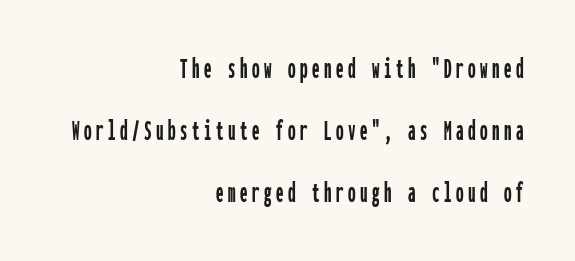
The image shows 30 px condensed sans-serif type, upright, monospaced; set right-aligned, loose line spacing (2.07x), not underlined; low stroke contrast and a medium x-height.
